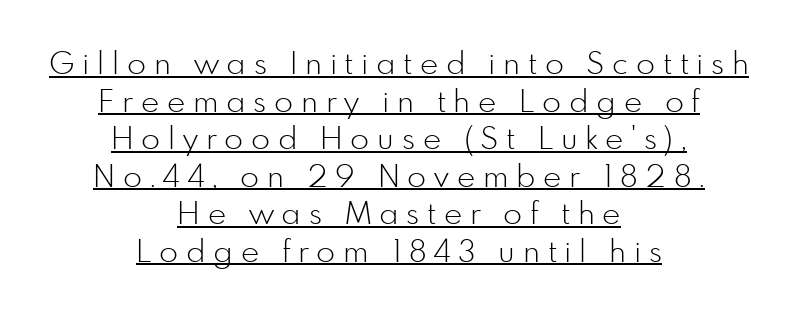
{"serif": "no", "italic": "no", "bold": "no", "weight": "light", "width": "normal", "stroke_contrast": "low", "x_height": "small", "monospaced": "no", "underline": "yes", "align": "center", "line_spacing_ratio": 1.21, "letter_spacing": "wide", "letter_spacing_em": 0.25, "glyph_px": 31}
